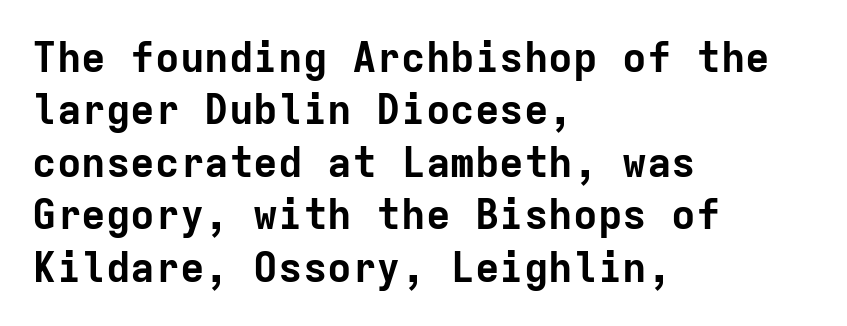
These lines are set flush left with a ragged right edge. Designer's note — italics off, roman on. The face used here has the dense, thick strokes of a bold. The designer left line spacing at the default.
